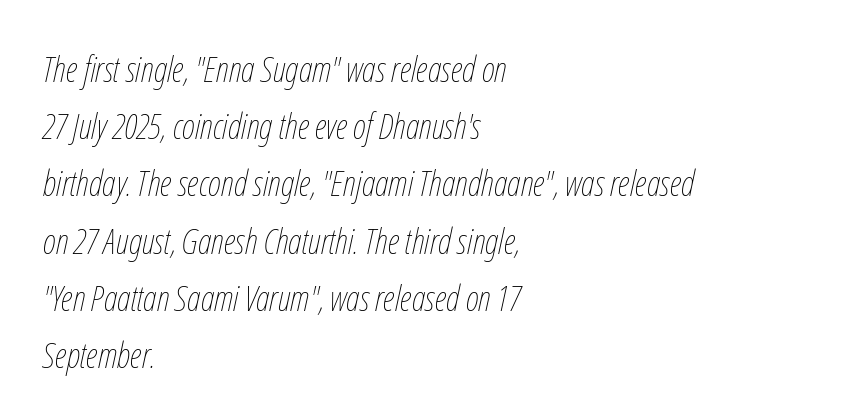
{"italic": "yes", "lean": "right", "slant_degrees": 12, "bold": "no", "weight": "thin", "width": "condensed", "stroke_contrast": "low", "x_height": "medium", "monospaced": "no", "underline": "no", "align": "left", "line_spacing": "normal", "line_spacing_ratio": 1.59, "letter_spacing": "normal", "letter_spacing_em": 0.0, "glyph_px": 36}
